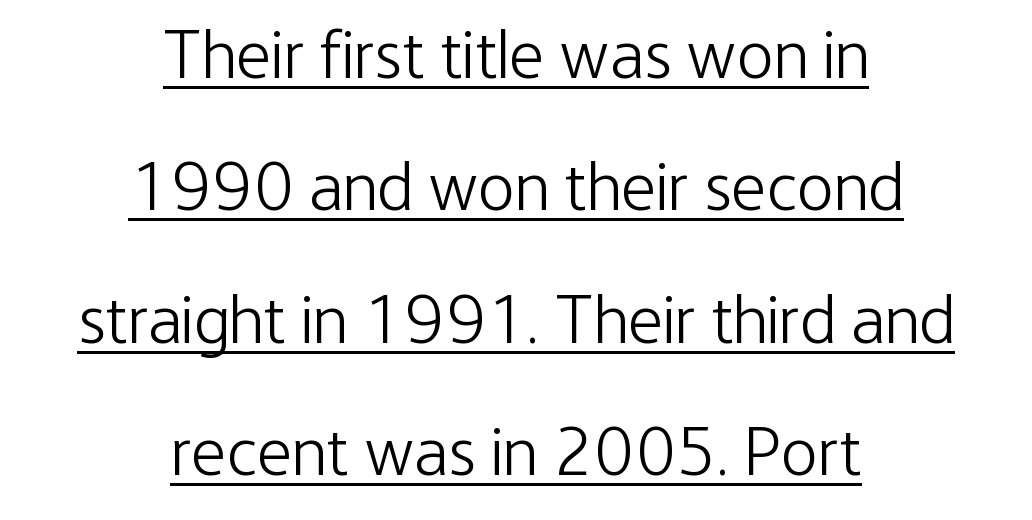
Q: Is the text bold? A: No.
Q: Is the text italic (slanted)? A: No, it is upright.
Q: Is the typeface a serif or a sans-serif typeface? A: Sans-serif.
Q: Is the text underlined? A: Yes.
Q: How is the paragraph aligned? A: Centered.
Q: Is the spacing between letters normal or unusually wide? A: Normal.
Q: Is the spacing between lines tight, normal or loose? A: Loose.
Q: Width (condensed, normal, or wide)? A: Condensed.
Q: Stroke contrast? A: Low.
Q: x-height? A: Medium.
Q: Monospaced? A: No.
